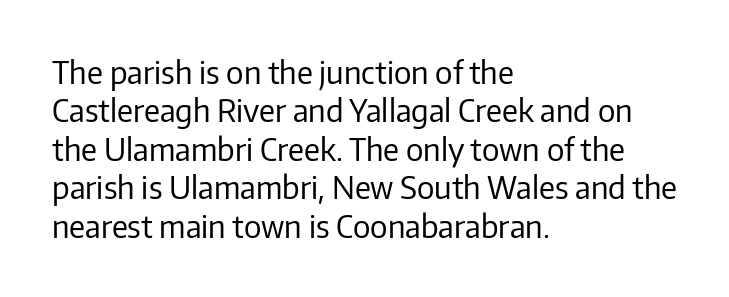
Descenders hang freely into open space. Check where the strokes stop: nothing finishes them off — pure sans. Character widths vary here, with narrow letters taking less room than wide ones. The strokes are not fattened; the text isn't bold. Words appear dense and cohesive because spacing is normal.
